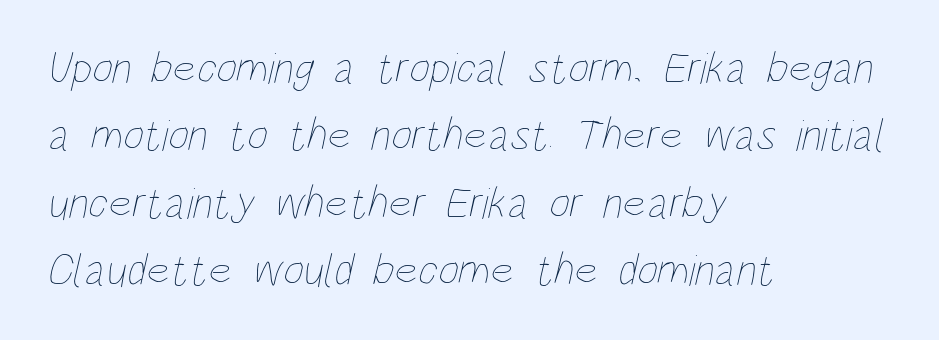
{"bold": "no", "weight": "thin", "width": "condensed", "stroke_contrast": "low", "x_height": "large", "monospaced": "no", "underline": "no", "align": "left", "line_spacing": "normal", "line_spacing_ratio": 1.5, "letter_spacing": "normal", "letter_spacing_em": 0.0, "glyph_px": 45}
